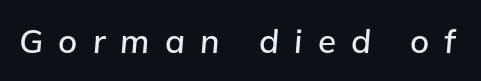
Q: Is the text italic (slanted)? A: Yes, it leans right by about 5 degrees.
Q: Is the text underlined? A: No.
Q: Is the spacing between letters normal or unusually wide? A: Unusually wide.
Q: Width (condensed, normal, or wide)? A: Normal.
Q: Stroke contrast? A: Low.
Q: x-height? A: Medium.
Q: Monospaced? A: No.
